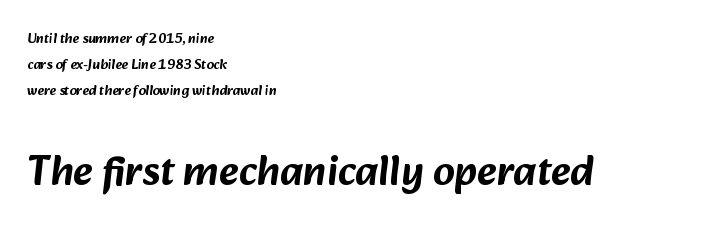
The image shows 42 px sans-serif type; set left-aligned, line spacing 1.86x, normal letter spacing, not underlined; the second (bottom) block is 3.0x larger; low stroke contrast and a medium x-height.
